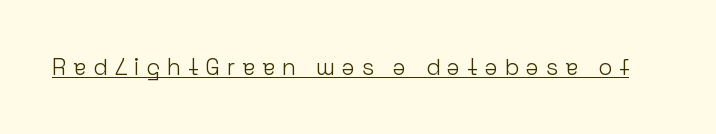
The image shows 23 px text type, upright; set unusually wide letter spacing (+0.29 em), underlined.
